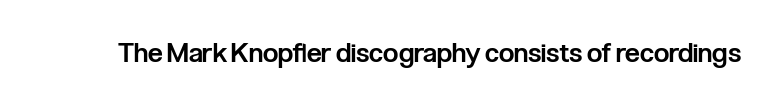
Honestly, the letter spacing is just normal — you wouldn't notice it. Only glyphs here, with clear space below each row. The typography opts for an upright posture over an oblique one. Set as a demibold, roughly 600 on the weight scale.
